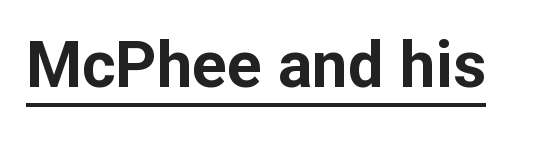
The image shows 64 px bold sans-serif type, upright; set normal letter spacing, underlined; low stroke contrast and a medium x-height.
